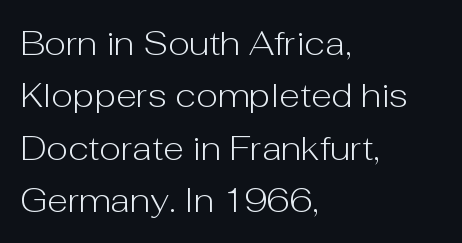
{"serif": "no", "italic": "no", "bold": "no", "weight": "light", "width": "normal", "stroke_contrast": "low", "x_height": "medium", "monospaced": "no", "underline": "no", "align": "left", "line_spacing": "normal", "line_spacing_ratio": 1.54, "letter_spacing": "normal", "letter_spacing_em": 0.0, "glyph_px": 34}
